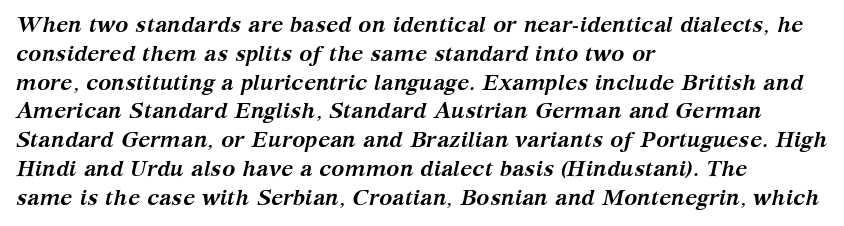
The image shows 22 px bold type, italic (leaning right); set left-aligned, normal line spacing (1.31x), normal letter spacing, not underlined.
